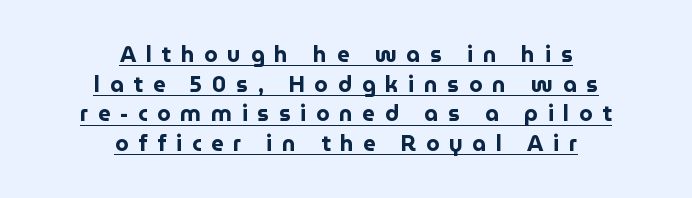
{"italic": "no", "bold": "yes", "underline": "yes", "align": "center", "line_spacing": "normal", "line_spacing_ratio": 1.35, "letter_spacing": "wide", "letter_spacing_em": 0.44, "glyph_px": 22}
